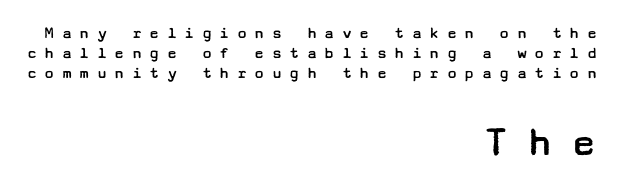
{"serif": "no", "italic": "no", "bold": "no", "weight": "regular", "width": "wide", "stroke_contrast": "low", "x_height": "medium", "underline": "no", "align": "right", "line_spacing_ratio": 1.19, "letter_spacing": "wide", "letter_spacing_em": 0.43, "larger_block": "second", "size_ratio": 2.53, "glyph_px": 43}
